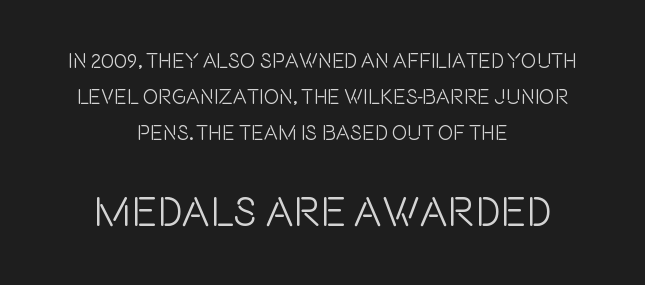
The image shows 42 px condensed sans-serif type, upright; set centered, line spacing 1.71x, normal letter spacing, not underlined; the second (bottom) block is 2.0x larger; a large x-height.
